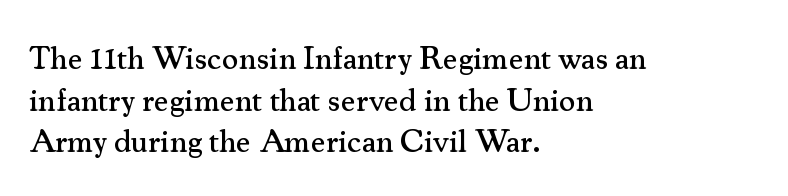
A typesetter would mark this as roman, not italic. This rendering uses left alignment, leaving the right contour irregular. The passage shown is not underscored anywhere. Compared with typical paragraphs, the rows here are spaced about the same. What stands out about the letter spacing? Nothing — it is the standard amount. Think of a printed novel: that variable character pitch is what you see here.
